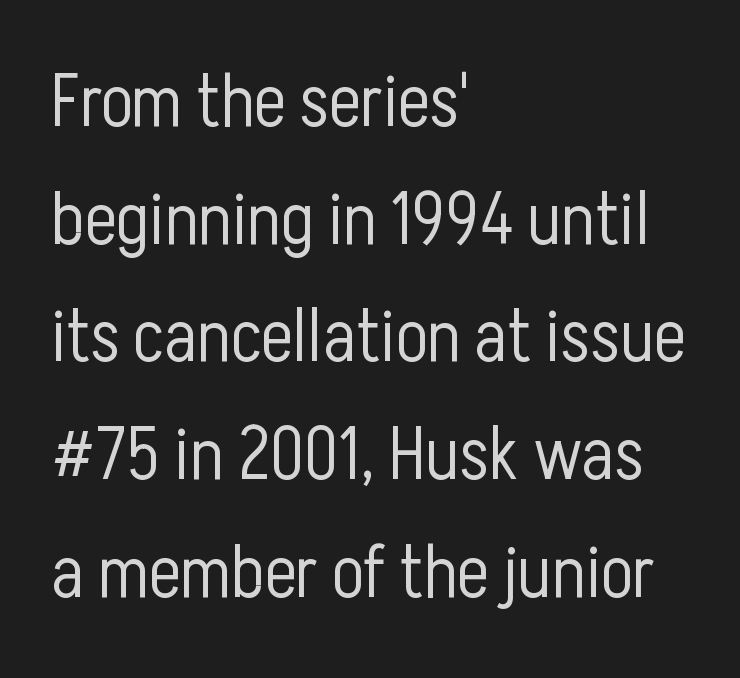
{"serif": "no", "italic": "no", "bold": "no", "weight": "light", "width": "condensed", "stroke_contrast": "low", "x_height": "medium", "monospaced": "no", "underline": "no", "align": "left", "line_spacing": "normal", "line_spacing_ratio": 1.57, "letter_spacing": "normal", "letter_spacing_em": 0.0, "glyph_px": 75}
